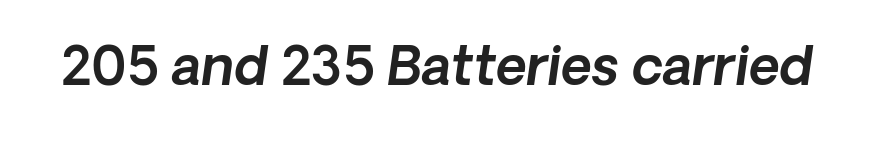
The image shows 53 px sans-serif type; set normal letter spacing, not underlined; a medium x-height.
